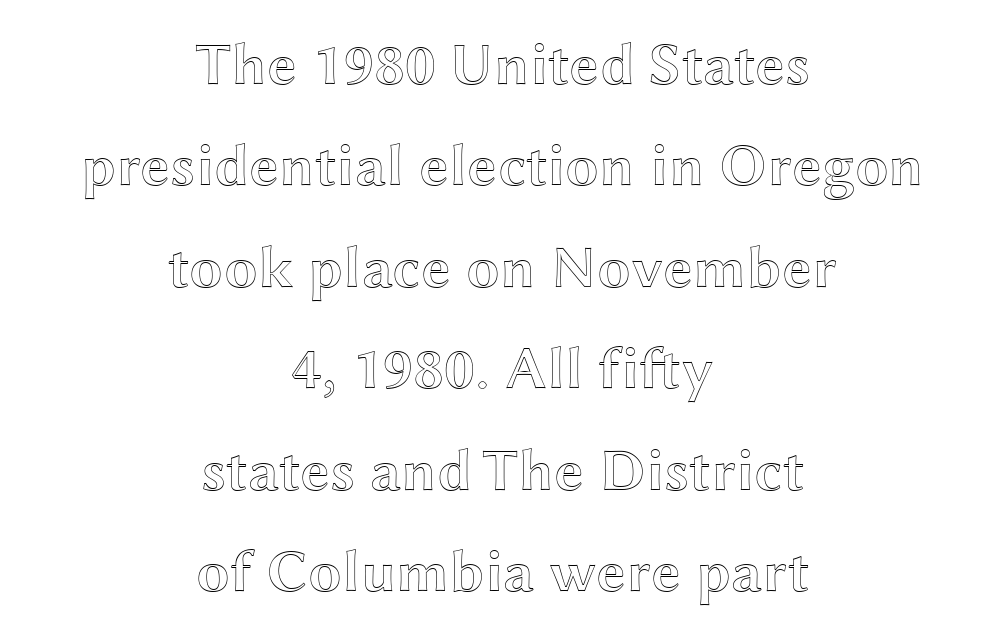
The image shows 60 px wide type, upright; set centered, normal line spacing (1.69x), normal letter spacing, not underlined; a medium x-height.
